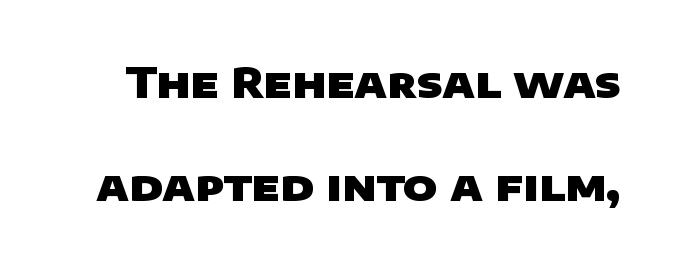
{"serif": "no", "bold": "yes", "weight": "heavy", "width": "wide", "stroke_contrast": "low", "x_height": "large", "monospaced": "no", "underline": "no", "line_spacing": "loose", "line_spacing_ratio": 2.45, "letter_spacing": "normal", "letter_spacing_em": 0.0, "glyph_px": 42}
